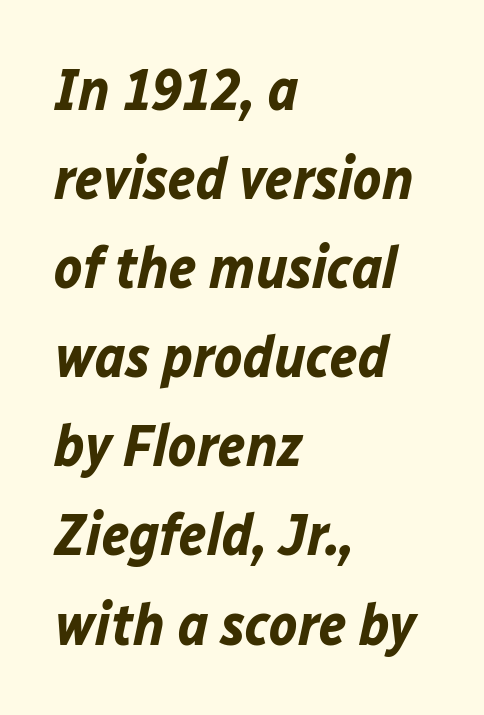
Q: Is the text bold? A: Yes.
Q: Is the text italic (slanted)? A: Yes, it leans right by about 12 degrees.
Q: Is the text underlined? A: No.
Q: How is the paragraph aligned? A: Left-aligned.
Q: Is the spacing between letters normal or unusually wide? A: Normal.
Q: Is the spacing between lines tight, normal or loose? A: Normal.
Q: Width (condensed, normal, or wide)? A: Normal.
Q: Stroke contrast? A: Low.
Q: x-height? A: Medium.
Q: Monospaced? A: No.
